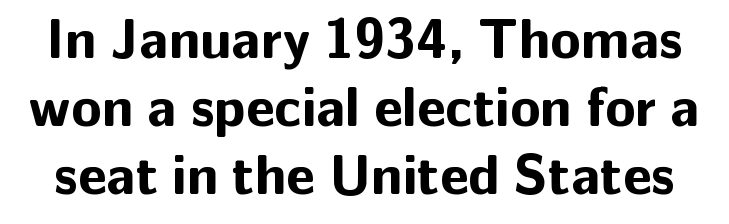
Spacing verdict: proportional, widths tailored to each character. Underlining? Definitely not there. Observe the ordinary spacing: letters are neighbours, not strangers. A full-strength bold gives these letters their thick strokes. What kind of face is this? One without serifs — a sans.
